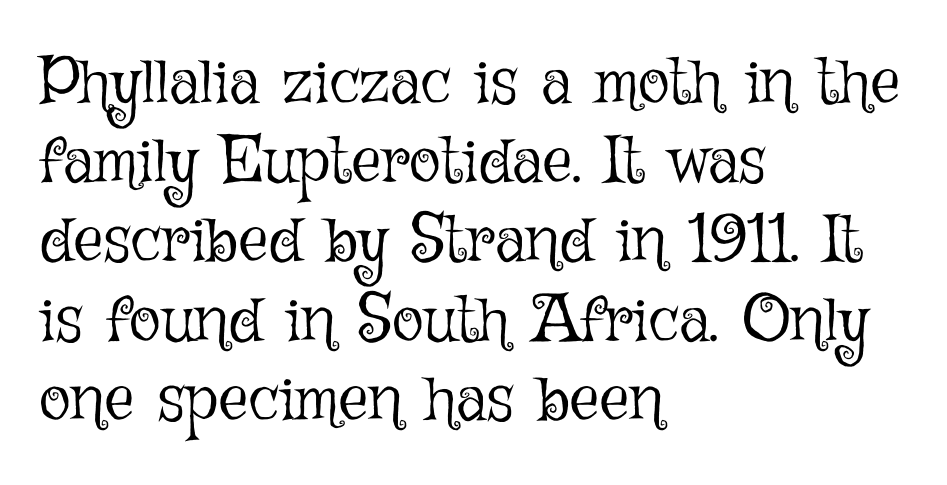
The rendering uses natural spacing where letterforms have individual widths. Students, note that the glyphs here touch the page at normal intervals. The font is comparable to plain body text, perhaps lighter. The lettering holds an erect, upright posture throughout. Does the copy run flush right? No — it runs flush left.
